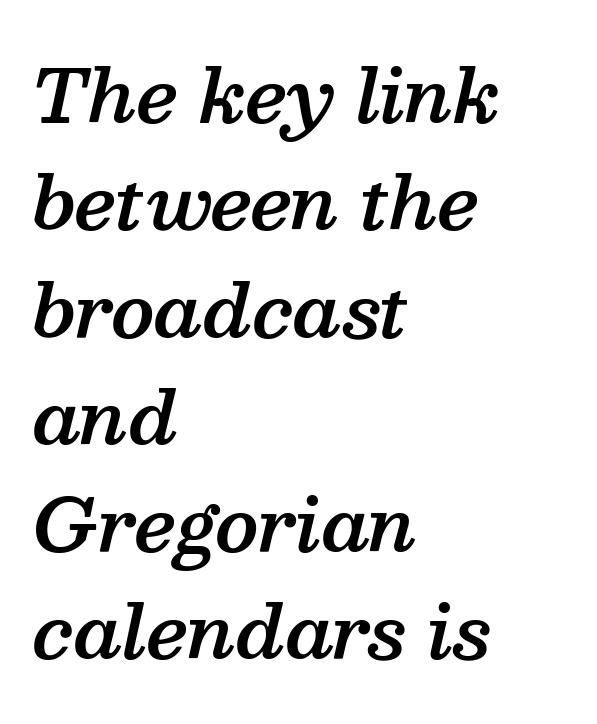
Q: Is the text bold? A: Semi-bold.
Q: Is the text italic (slanted)? A: Yes, it leans right by about 13 degrees.
Q: Is the typeface a serif or a sans-serif typeface? A: Serif.
Q: Is the text underlined? A: No.
Q: How is the paragraph aligned? A: Left-aligned.
Q: Is the spacing between letters normal or unusually wide? A: Normal.
Q: Is the spacing between lines tight, normal or loose? A: Normal.
Q: Width (condensed, normal, or wide)? A: Normal.
Q: Stroke contrast? A: Medium.
Q: x-height? A: Medium.
Q: Monospaced? A: No.
